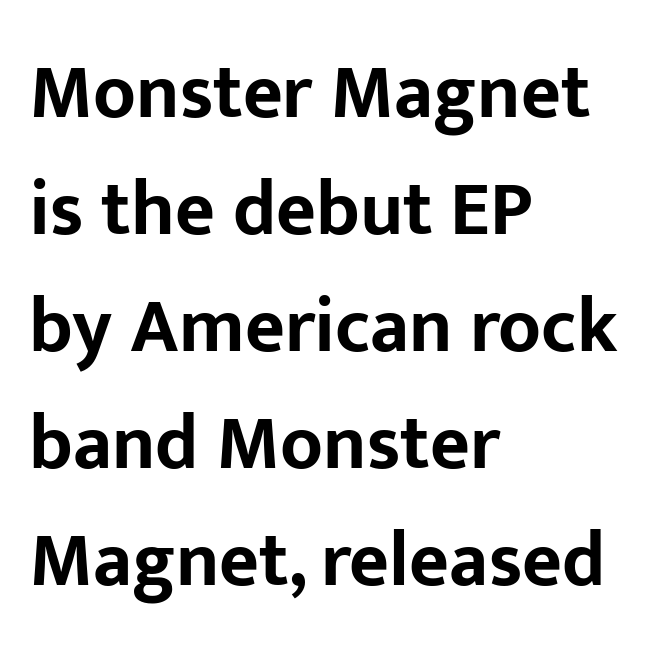
{"serif": "no", "italic": "no", "bold": "yes", "weight": "bold", "width": "normal", "stroke_contrast": "low", "x_height": "medium", "monospaced": "no", "underline": "no", "align": "left", "line_spacing": "normal", "line_spacing_ratio": 1.52, "letter_spacing": "normal", "letter_spacing_em": 0.0, "glyph_px": 77}
